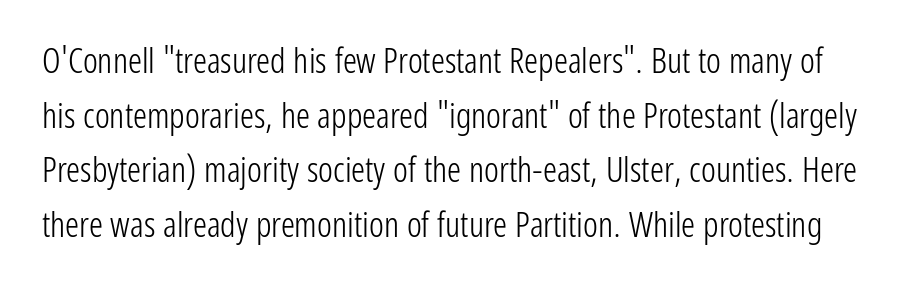
The passage shown is typed in a proportional face where columns would drift. Short note: letters normally spaced. The strokes carry an ordinary text weight at most. The designer went with a sans here, leaving each stem footless. Every character sits straight up, as roman type does.
